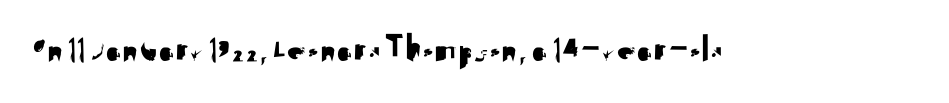
{"serif": "no", "italic": "no", "width": "normal", "stroke_contrast": "medium", "x_height": "small", "monospaced": "no", "underline": "no", "letter_spacing": "normal", "letter_spacing_em": 0.0, "glyph_px": 38}
